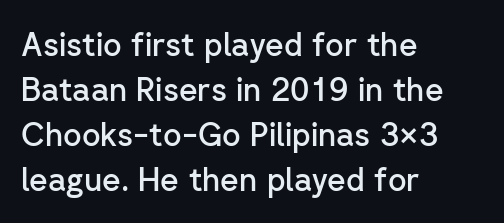
The image shows 32 px semibold sans-serif type, upright; set left-aligned, normal line spacing (1.41x), normal letter spacing, not underlined; low stroke contrast and a medium x-height.
